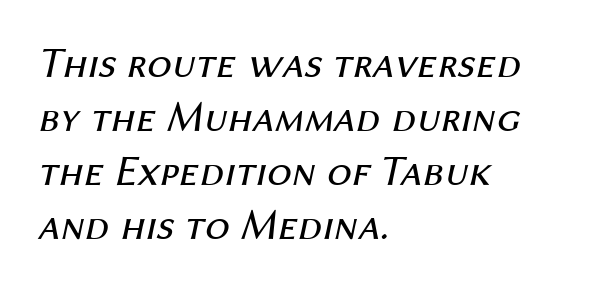
Stroke thickness stays within the range of a standard reading face or lighter. You could call the tracking neutral — neither tight nor loose. Proportional: the letters do not fall into vertical columns. Posture: slanted.
